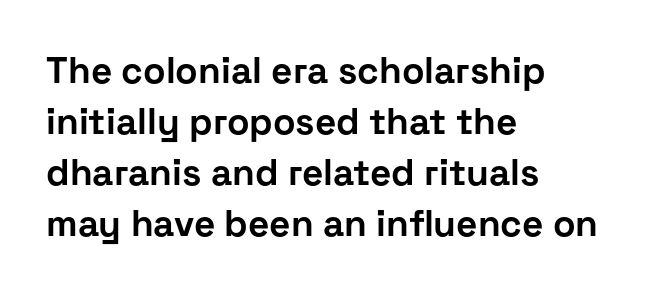
Q: Is the text bold? A: Yes.
Q: Is the text italic (slanted)? A: No, it is upright.
Q: Is the typeface a serif or a sans-serif typeface? A: Sans-serif.
Q: Is the text underlined? A: No.
Q: How is the paragraph aligned? A: Left-aligned.
Q: Is the spacing between letters normal or unusually wide? A: Normal.
Q: Is the spacing between lines tight, normal or loose? A: Normal.
Q: Width (condensed, normal, or wide)? A: Normal.
Q: Stroke contrast? A: Low.
Q: x-height? A: Medium.
Q: Monospaced? A: No.
